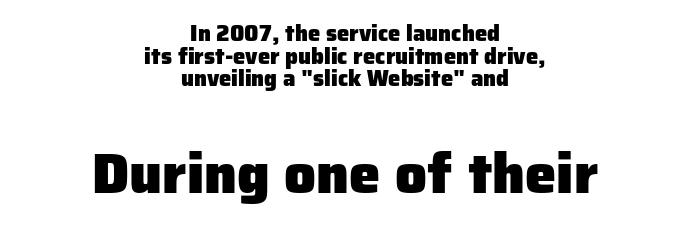
The image shows 56 px heavy sans-serif type, upright; set centered, tight line spacing (1.03x), normal letter spacing, not underlined; the second (bottom) block is 2.55x larger; low stroke contrast and a medium x-height.
